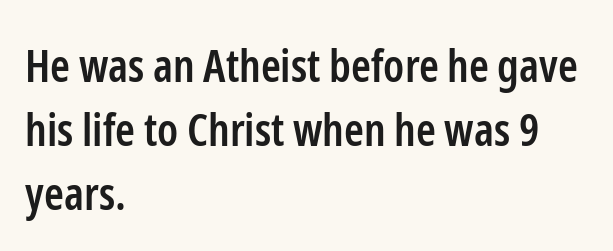
The image shows 45 px semibold, condensed sans-serif type, upright; set left-aligned, normal line spacing (1.42x), normal letter spacing, not underlined; low stroke contrast and a medium x-height.
